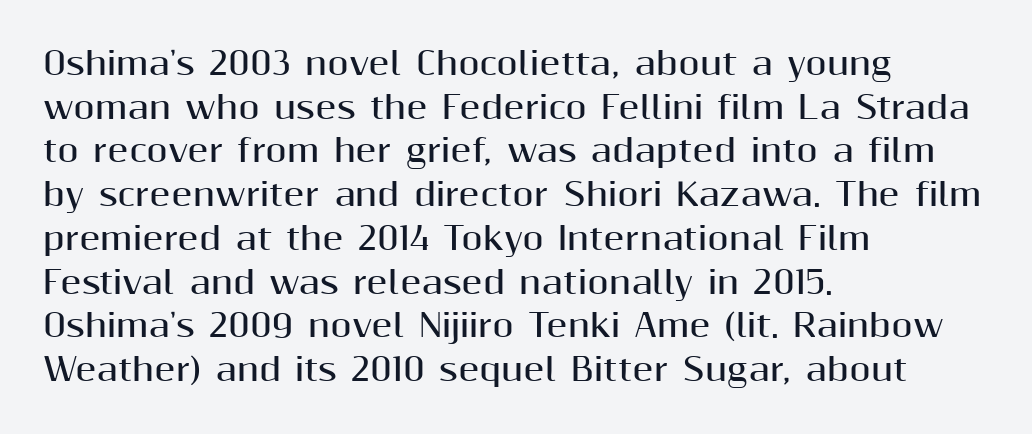
{"serif": "no", "italic": "no", "bold": "yes", "weight": "bold", "width": "normal", "stroke_contrast": "medium", "x_height": "medium", "monospaced": "no", "underline": "no", "align": "left", "line_spacing": "normal", "line_spacing_ratio": 1.41, "letter_spacing": "normal", "letter_spacing_em": 0.0, "glyph_px": 31}
